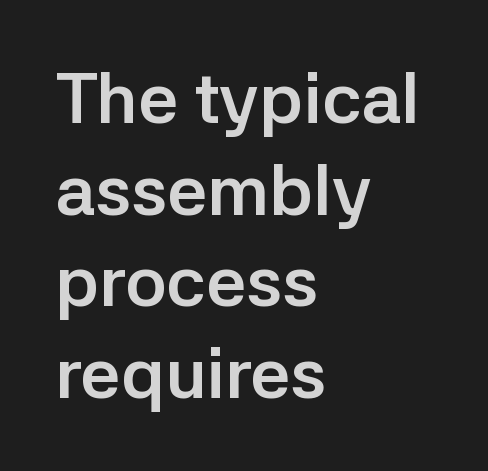
{"serif": "no", "italic": "no", "bold": "yes", "weight": "semibold", "width": "normal", "stroke_contrast": "low", "x_height": "medium", "monospaced": "no", "underline": "no", "align": "left", "line_spacing": "normal", "line_spacing_ratio": 1.29, "letter_spacing": "normal", "letter_spacing_em": 0.0, "glyph_px": 71}
